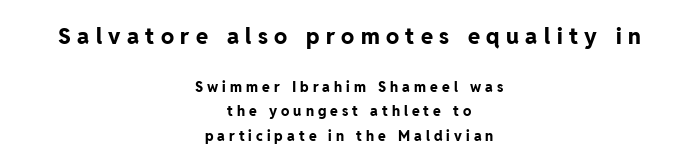
The earlier block is typeset at a bigger size than the later block. Horizontal alignment here is central, giving a formal, balanced look. Is there any slant? The stems are plumb. The face used here is rendered with a markedly widened letterfit.
